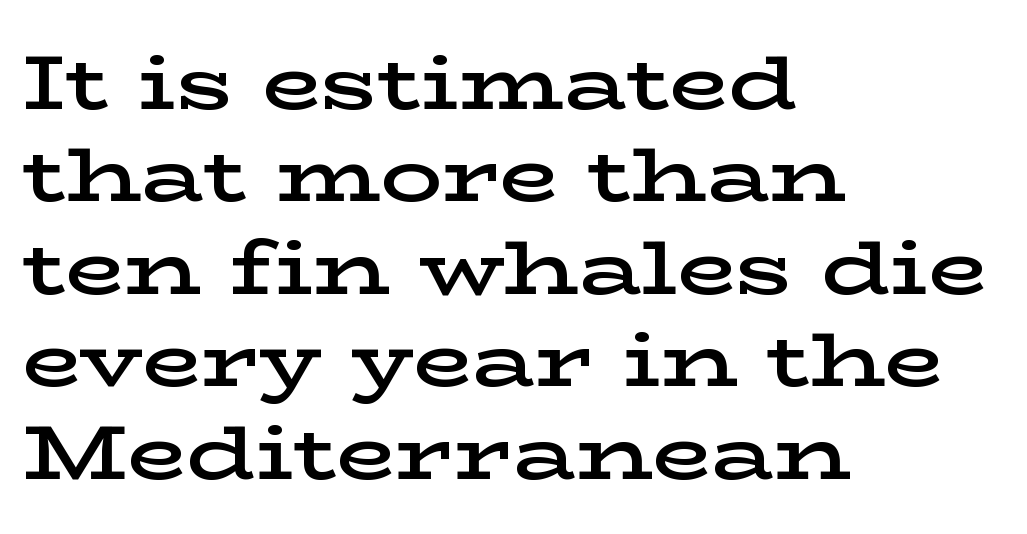
Q: Is the text bold? A: Semi-bold.
Q: Is the text italic (slanted)? A: No, it is upright.
Q: Is the typeface a serif or a sans-serif typeface? A: Serif.
Q: Is the text underlined? A: No.
Q: How is the paragraph aligned? A: Left-aligned.
Q: Is the spacing between letters normal or unusually wide? A: Normal.
Q: Width (condensed, normal, or wide)? A: Wide.
Q: Stroke contrast? A: Low.
Q: x-height? A: Medium.
Q: Monospaced? A: No.
